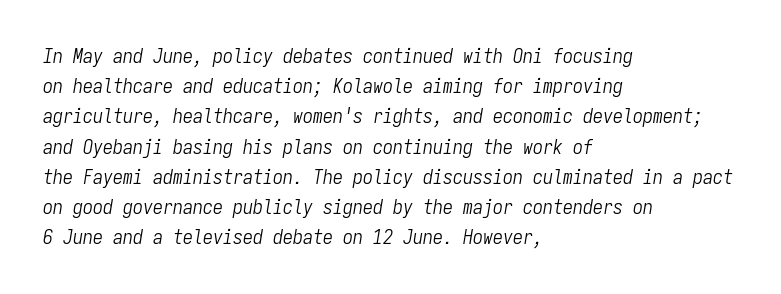
Typeset ragged right — the left edge is the straight one. The passage shown is not underscored anywhere. The whole block is typeset with a tilt. Honestly, the letter spacing is just normal — you wouldn't notice it. Baseline-to-baseline distance is the conventional proportion of letter height.
